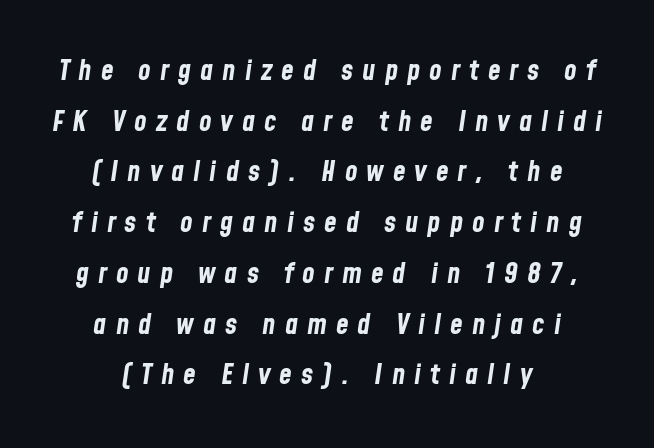
{"italic": "yes", "lean": "right", "slant_degrees": 8, "bold": "yes", "weight": "bold", "width": "condensed", "stroke_contrast": "low", "x_height": "medium", "monospaced": "no", "underline": "no", "align": "center", "line_spacing_ratio": 1.75, "letter_spacing": "wide", "letter_spacing_em": 0.31, "glyph_px": 29}
